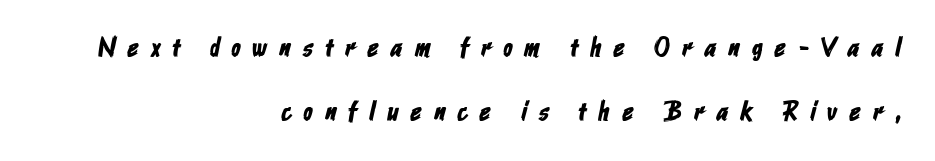
Typeset ragged left — the right edge is the straight one. The face used here is rendered with a markedly widened letterfit. Underlining? Definitely not there. Vertically, the passage feels expansive, rows floating well apart.
